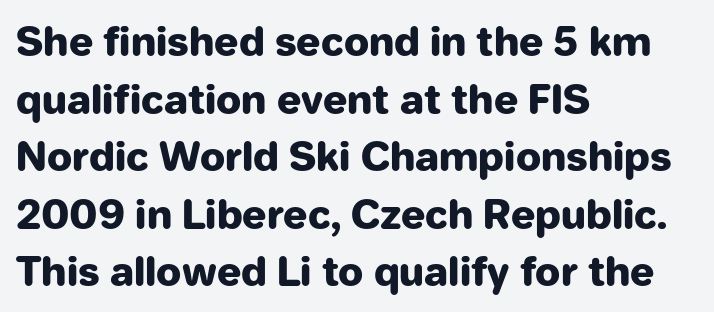
Do the characters align in a grid? No, the font is proportional. Left-aligned paragraph, ragged on the right. Tall strokes in this sample are plumb rather than angled. Any mark beneath the type? The region is blank. The designer left line spacing at the default. Check where the strokes stop: nothing finishes them off — pure sans.
